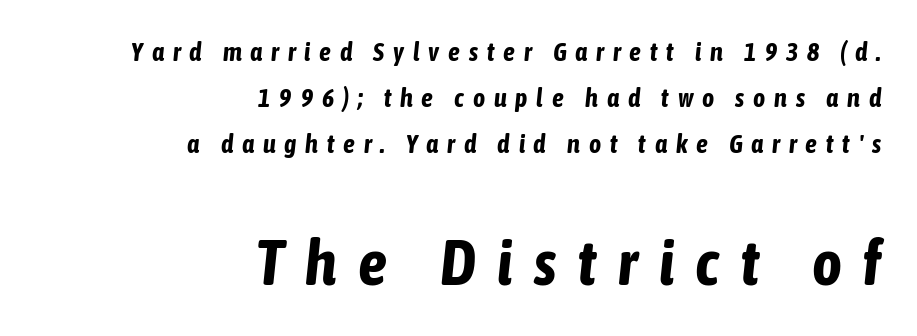
The image shows 64 px bold, condensed type, italic (leaning right); set right-aligned, line spacing 1.77x, unusually wide letter spacing (+0.34 em), not underlined; the second (bottom) block is 2.46x larger; low stroke contrast and a medium x-height.
